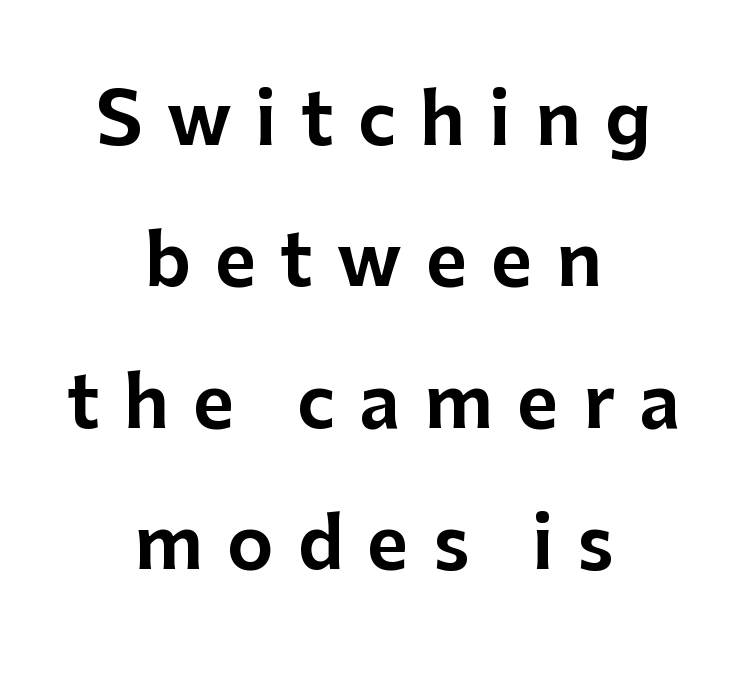
{"serif": "no", "italic": "no", "width": "normal", "stroke_contrast": "low", "x_height": "medium", "monospaced": "no", "underline": "no", "align": "center", "line_spacing": "loose", "line_spacing_ratio": 1.99, "letter_spacing": "wide", "letter_spacing_em": 0.34, "glyph_px": 71}
